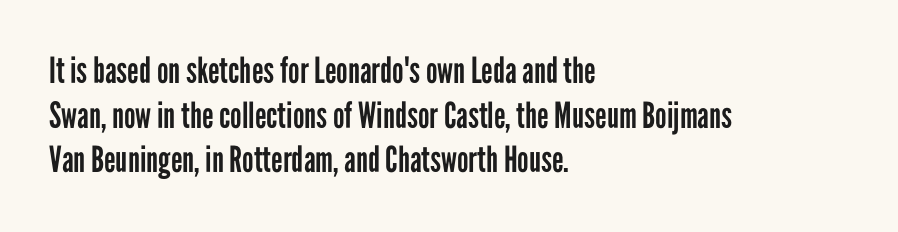
Q: Is the text bold? A: No.
Q: Is the text italic (slanted)? A: No, it is upright.
Q: Is the typeface a serif or a sans-serif typeface? A: Sans-serif.
Q: Is the text underlined? A: No.
Q: How is the paragraph aligned? A: Left-aligned.
Q: Is the spacing between letters normal or unusually wide? A: Normal.
Q: Width (condensed, normal, or wide)? A: Condensed.
Q: Stroke contrast? A: Low.
Q: x-height? A: Medium.
Q: Monospaced? A: No.
